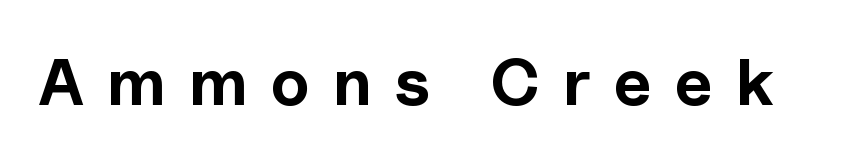
{"serif": "no", "italic": "no", "bold": "yes", "weight": "bold", "width": "normal", "x_height": "medium", "monospaced": "no", "underline": "no", "letter_spacing": "wide", "letter_spacing_em": 0.35, "glyph_px": 66}
